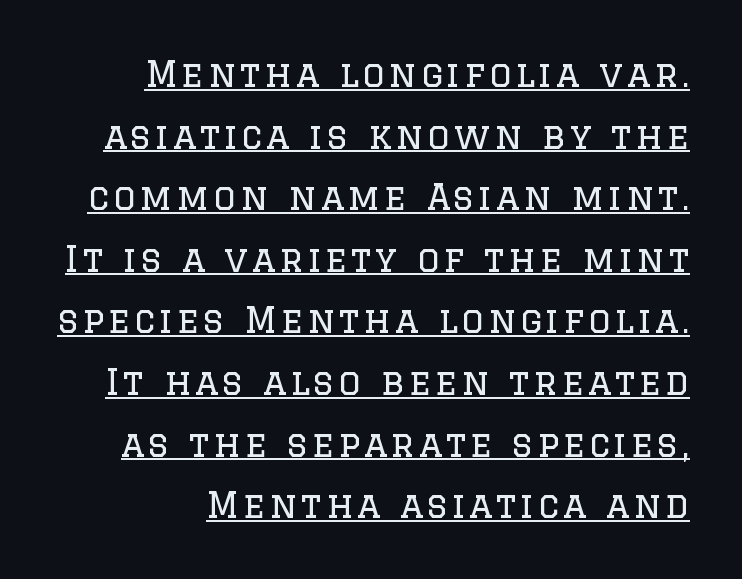
Q: Is the text bold? A: No.
Q: Is the text italic (slanted)? A: No, it is upright.
Q: Is the typeface a serif or a sans-serif typeface? A: Serif.
Q: Is the text underlined? A: Yes.
Q: Width (condensed, normal, or wide)? A: Normal.
Q: Stroke contrast? A: Low.
Q: x-height? A: Large.
Q: Monospaced? A: No.
